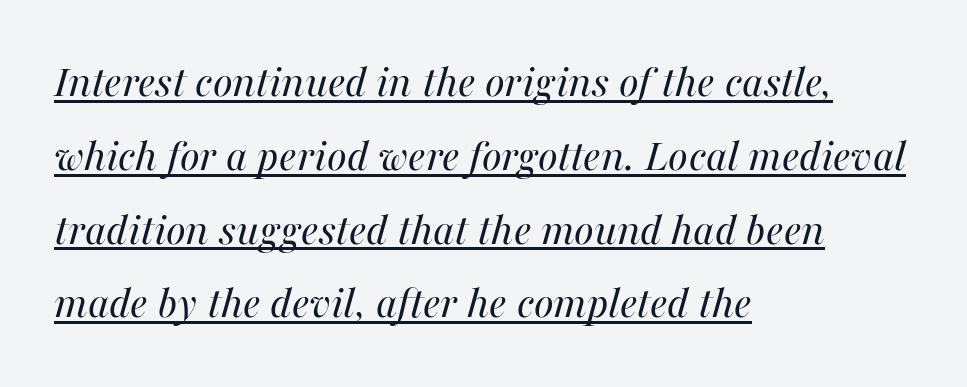
The characters are drawn with everyday or finer stroke widths. There is no visible air inserted between adjacent glyphs. Descenders here cross a horizontal rule under the line. The passage is arranged the way most books set body copy — flush left. Is this a fixed-width face? No — the glyphs have proportional, varying widths. A typesetter would call this leading conventional body-copy spacing.
